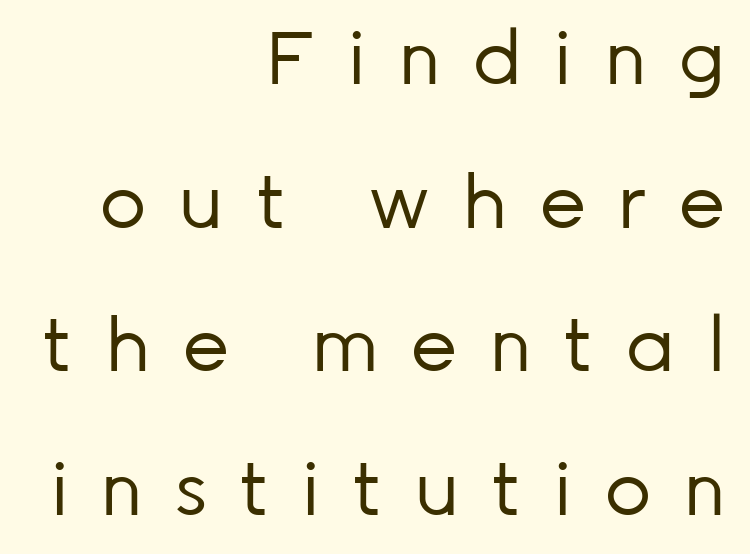
Q: Is the text bold? A: No.
Q: Is the text italic (slanted)? A: No, it is upright.
Q: Is the typeface a serif or a sans-serif typeface? A: Sans-serif.
Q: Is the text underlined? A: No.
Q: How is the paragraph aligned? A: Right-aligned.
Q: Is the spacing between letters normal or unusually wide? A: Unusually wide.
Q: Is the spacing between lines tight, normal or loose? A: Loose.
Q: Width (condensed, normal, or wide)? A: Normal.
Q: Stroke contrast? A: Low.
Q: x-height? A: Medium.
Q: Monospaced? A: No.
